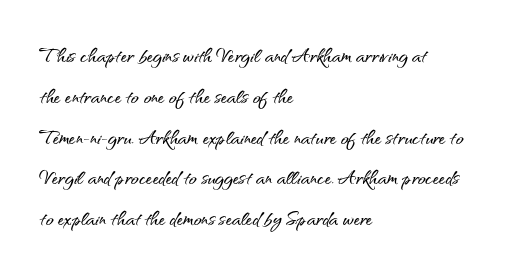
The image shows 26 px text type; set left-aligned, normal line spacing (1.57x), normal letter spacing, not underlined.
